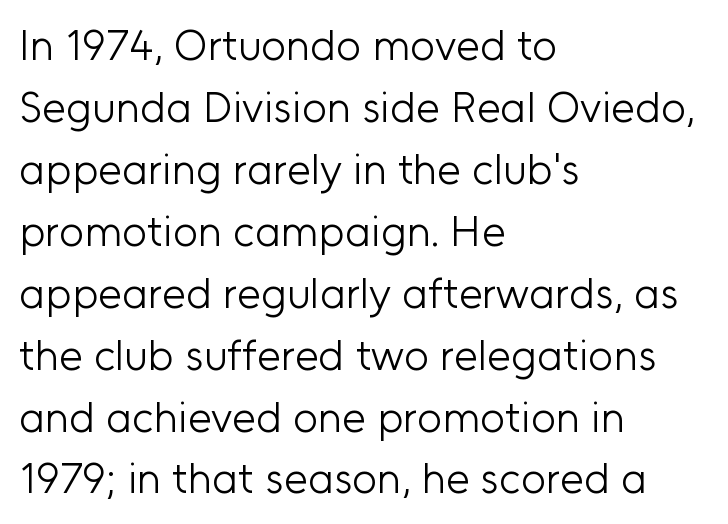
The image shows 43 px light sans-serif type, upright; set left-aligned, normal line spacing (1.44x), normal letter spacing, not underlined; low stroke contrast and a medium x-height.
